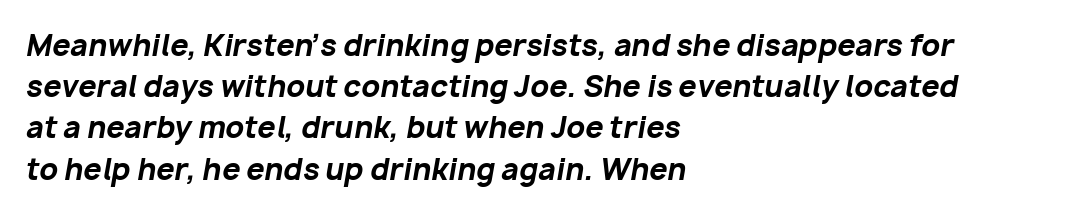
{"italic": "yes", "lean": "right", "slant_degrees": 10, "bold": "yes", "weight": "bold", "width": "normal", "stroke_contrast": "low", "x_height": "medium", "monospaced": "no", "underline": "no", "align": "left", "line_spacing": "normal", "line_spacing_ratio": 1.42, "letter_spacing": "normal", "letter_spacing_em": 0.0, "glyph_px": 29}
